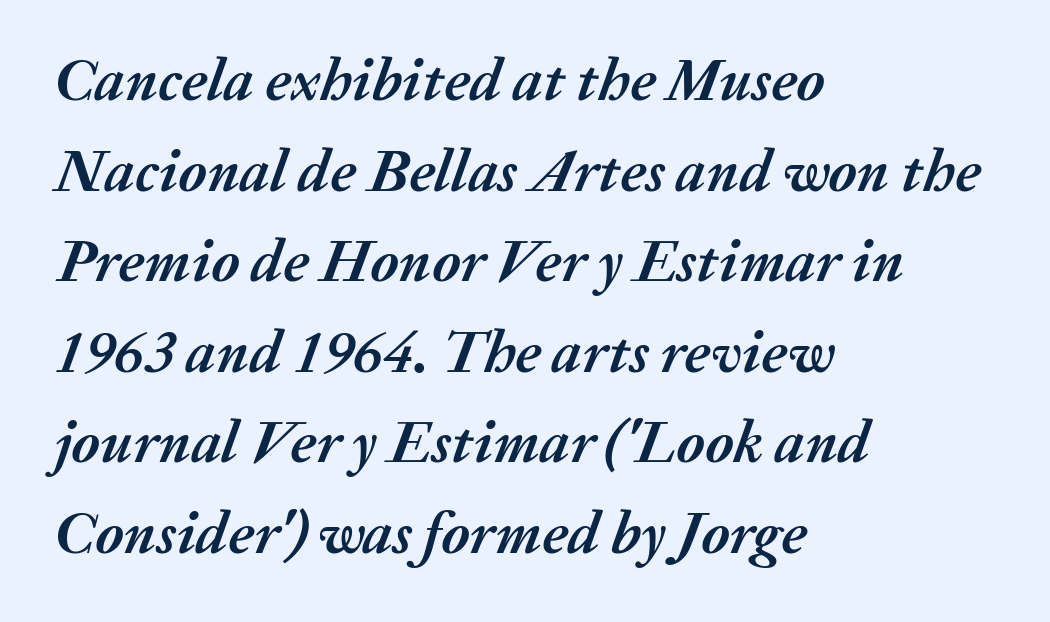
The image shows 60 px semibold type, italic (leaning right); set left-aligned, normal line spacing (1.51x), normal letter spacing, not underlined; medium stroke contrast and a medium x-height.
